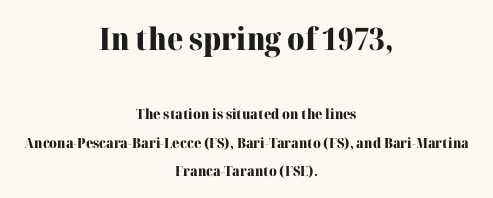
The image shows 31 px heavy serif type, upright; set centered, loose line spacing (2.04x), normal letter spacing, not underlined; the first (top) block is 2.21x larger; high stroke contrast and a medium x-height.
